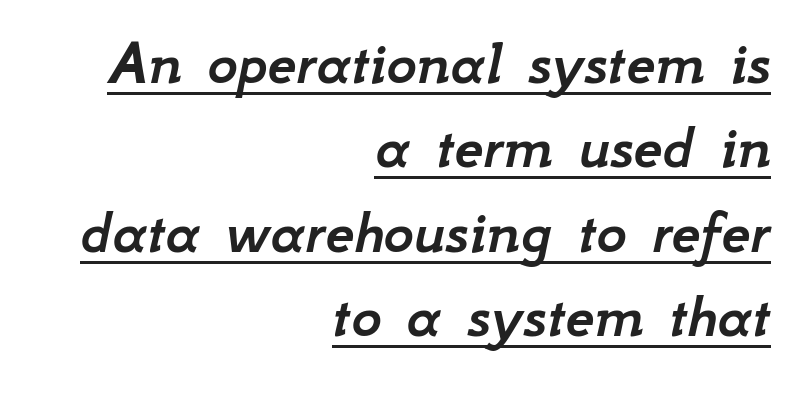
{"italic": "yes", "lean": "right", "slant_degrees": 12, "width": "normal", "stroke_contrast": "low", "x_height": "small", "monospaced": "no", "underline": "yes", "align": "right", "line_spacing": "normal", "line_spacing_ratio": 1.3, "letter_spacing": "normal", "letter_spacing_em": 0.0, "glyph_px": 65}
